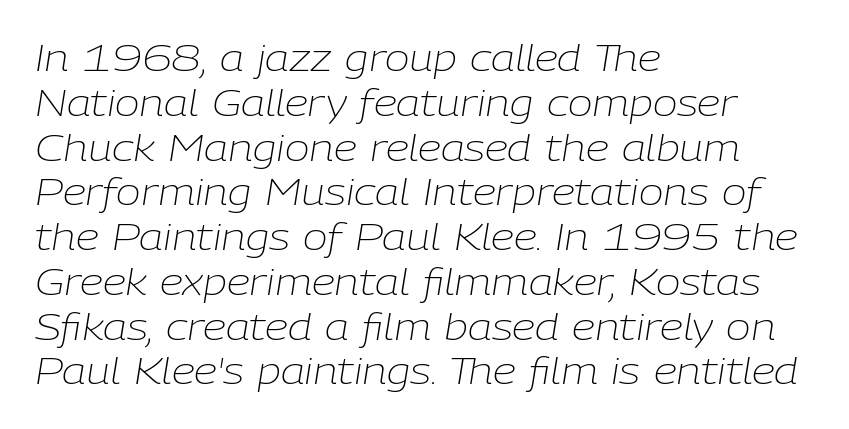
Any mark beneath the type? The region is blank. Quick note: italic. Stems here are at most as thick as an everyday book face. Horizontal alignment here is leftward, the default for most running prose. The passage shown is typed in a proportional face where columns would drift.
